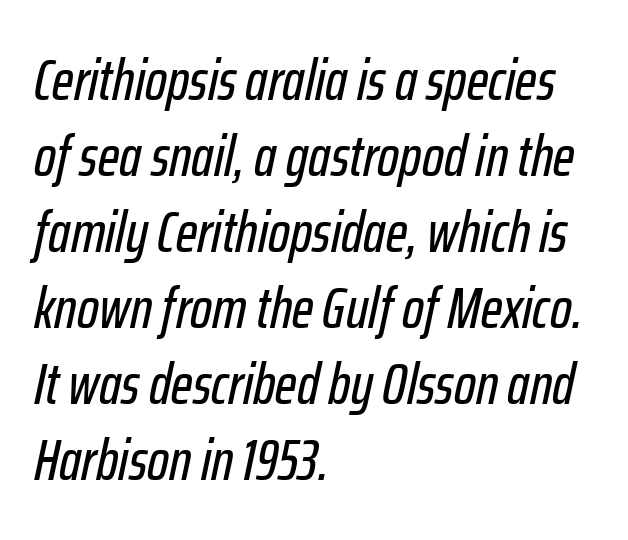
{"italic": "yes", "lean": "right", "slant_degrees": 12, "width": "condensed", "stroke_contrast": "low", "x_height": "medium", "monospaced": "no", "underline": "no", "align": "left", "line_spacing": "normal", "line_spacing_ratio": 1.31, "letter_spacing": "normal", "letter_spacing_em": 0.0, "glyph_px": 58}
